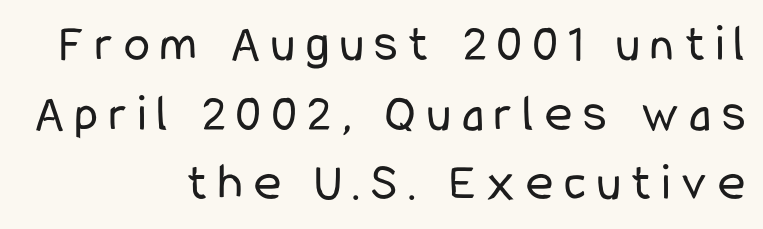
The image shows 52 px regular-weight, condensed sans-serif type, upright; set right-aligned, normal line spacing (1.34x), unusually wide letter spacing (+0.21 em), not underlined; low stroke contrast and a medium x-height.
